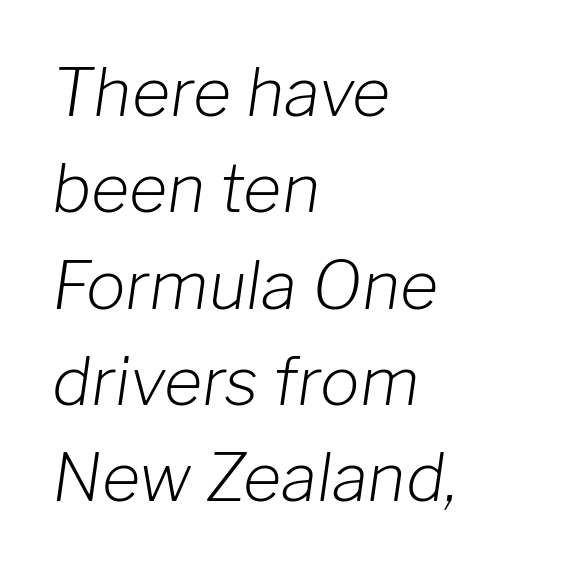
Q: Is the text bold? A: No.
Q: Is the text italic (slanted)? A: Yes, it leans right by about 8 degrees.
Q: Is the text underlined? A: No.
Q: How is the paragraph aligned? A: Left-aligned.
Q: Is the spacing between letters normal or unusually wide? A: Normal.
Q: Is the spacing between lines tight, normal or loose? A: Normal.
Q: Width (condensed, normal, or wide)? A: Normal.
Q: Stroke contrast? A: Low.
Q: x-height? A: Medium.
Q: Monospaced? A: No.
